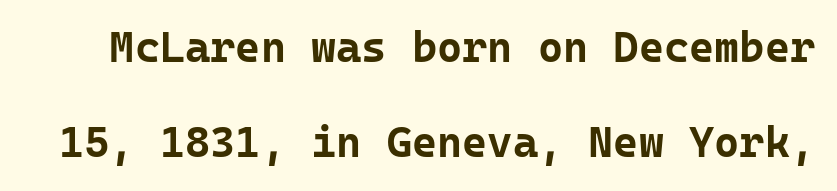
The image shows 43 px bold sans-serif type, upright, monospaced; set loose line spacing (2.21x), normal letter spacing, not underlined; low stroke contrast and a medium x-height.
